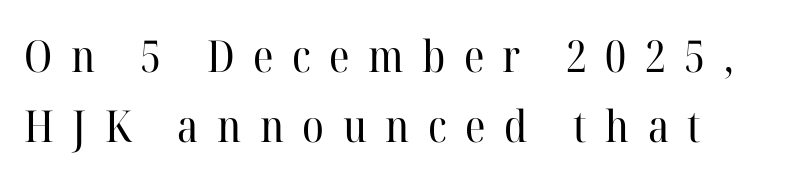
The image shows 44 px regular-weight serif type, upright; set left-aligned, normal line spacing (1.58x), unusually wide letter spacing (+0.42 em), not underlined; high stroke contrast and a medium x-height.
